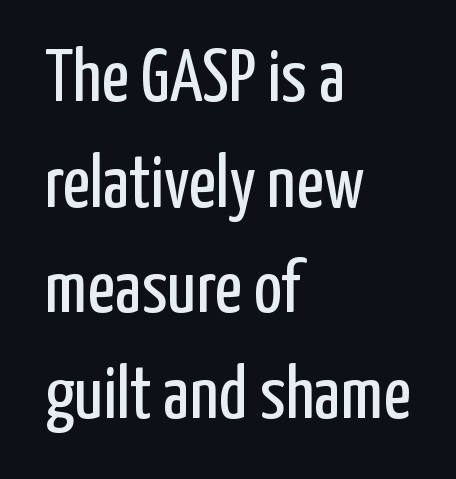
A sans-serif font was chosen for this passage. This rendering leaves character spacing at its baseline value. Successive baselines arrive at the customary interval. Letters rest on an invisible, unmarked baseline. Posture: upright roman.
